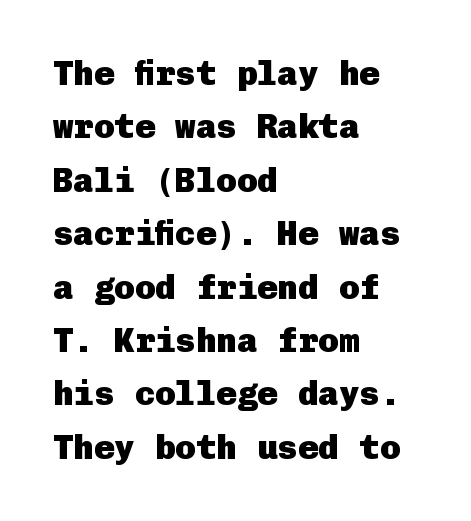
Q: Is the text bold? A: Yes.
Q: Is the text italic (slanted)? A: No, it is upright.
Q: Is the typeface a serif or a sans-serif typeface? A: Sans-serif.
Q: Is the text underlined? A: No.
Q: How is the paragraph aligned? A: Left-aligned.
Q: Is the spacing between letters normal or unusually wide? A: Normal.
Q: Is the spacing between lines tight, normal or loose? A: Normal.
Q: Width (condensed, normal, or wide)? A: Normal.
Q: Stroke contrast? A: Low.
Q: x-height? A: Medium.
